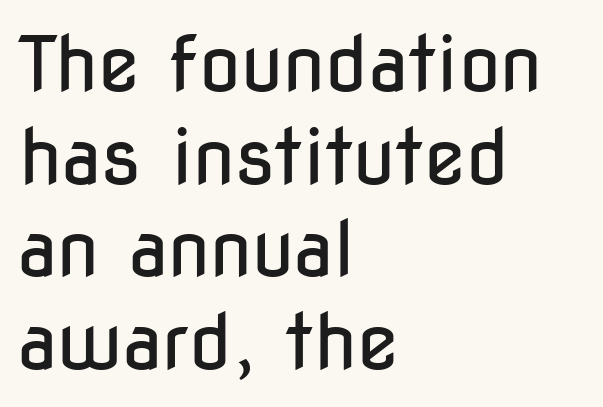
Q: Is the text bold? A: No.
Q: Is the text italic (slanted)? A: No, it is upright.
Q: Is the typeface a serif or a sans-serif typeface? A: Sans-serif.
Q: Is the text underlined? A: No.
Q: How is the paragraph aligned? A: Left-aligned.
Q: Is the spacing between letters normal or unusually wide? A: Normal.
Q: Width (condensed, normal, or wide)? A: Condensed.
Q: Stroke contrast? A: Low.
Q: x-height? A: Medium.
Q: Monospaced? A: No.
